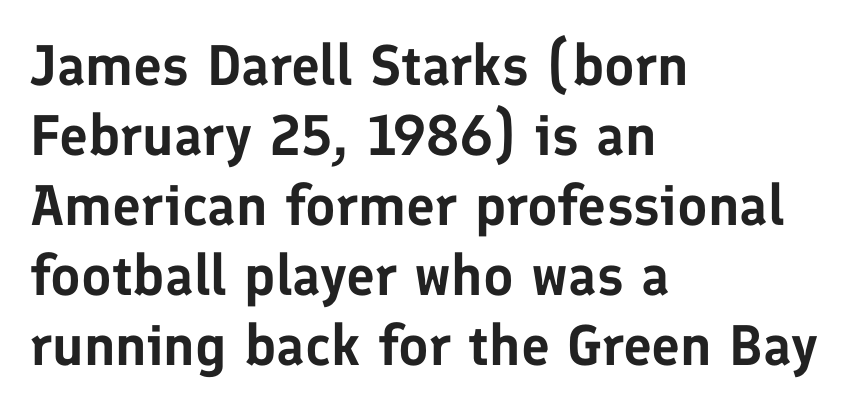
Q: Is the text italic (slanted)? A: No, it is upright.
Q: Is the typeface a serif or a sans-serif typeface? A: Sans-serif.
Q: Is the text underlined? A: No.
Q: How is the paragraph aligned? A: Left-aligned.
Q: Is the spacing between letters normal or unusually wide? A: Normal.
Q: Width (condensed, normal, or wide)? A: Normal.
Q: Stroke contrast? A: Low.
Q: x-height? A: Medium.
Q: Monospaced? A: No.
